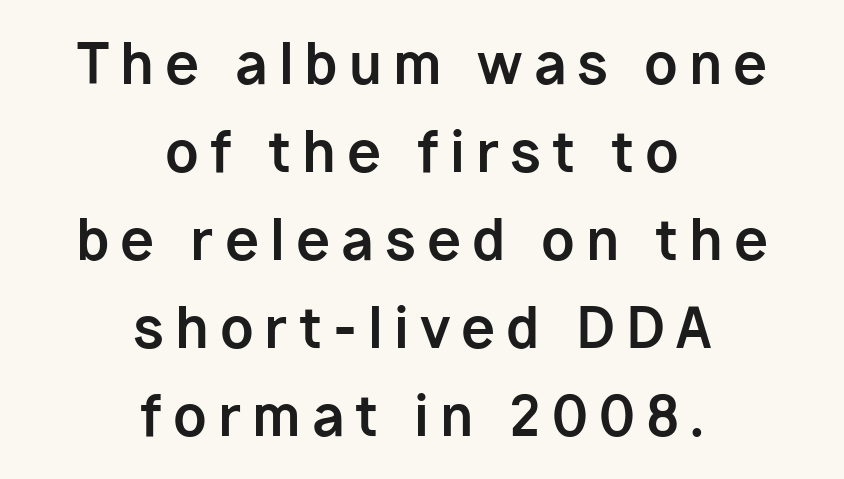
The image shows 55 px bold sans-serif type, upright; set centered, normal line spacing (1.6x), unusually wide letter spacing (+0.2 em), not underlined; low stroke contrast and a medium x-height.
